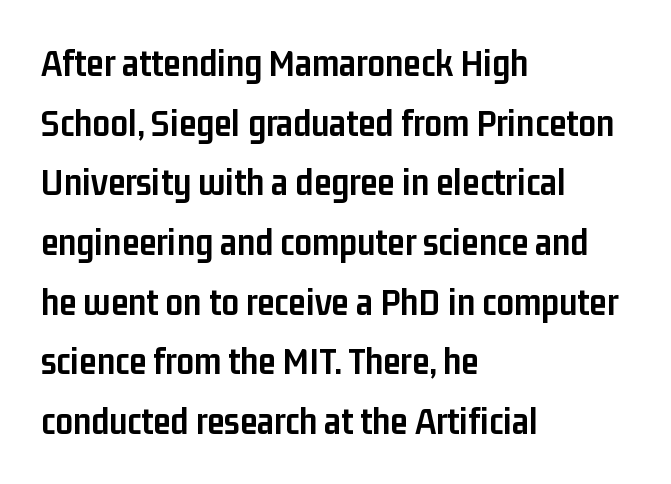
The face used here is rendered with its standard letterfit. Posture: upright roman. Note the varied advance widths — an 'i' is clearly narrower than an 'm'. Leading: standard. Where is the straight margin? On the left. How heavy is the stroke? Heavy — this is a bold.
